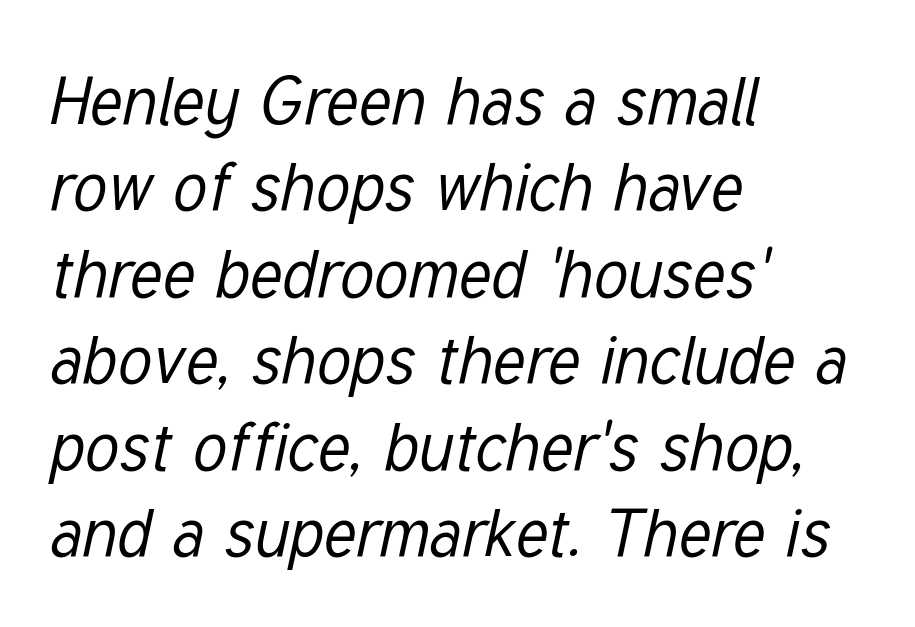
The image shows 67 px regular-weight, condensed type, italic (leaning right); set left-aligned, normal line spacing (1.29x), normal letter spacing, not underlined; low stroke contrast and a medium x-height.
